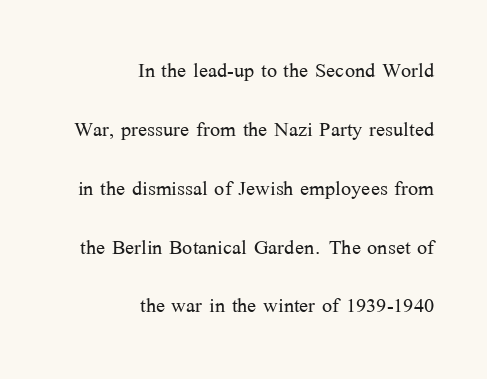
Tracking here is standard; glyphs follow each other at the usual distance. Interline gaps are noticeably wide in this sample. The letterforms sit at book weight or below. Right-aligned paragraph, ragged on the left. The words here are not underlined.
